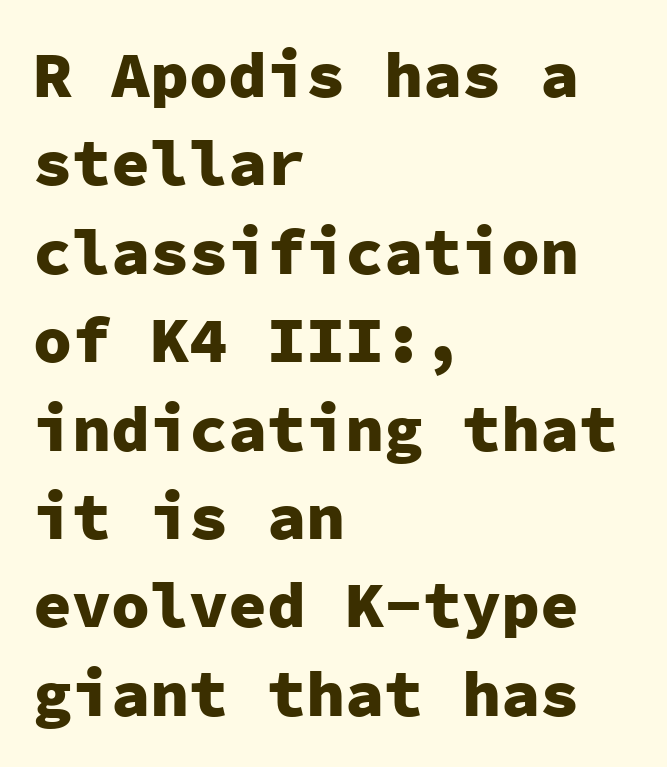
The image shows 65 px heavy sans-serif type, upright, monospaced; set left-aligned, normal line spacing (1.36x), normal letter spacing, not underlined; low stroke contrast and a medium x-height.
